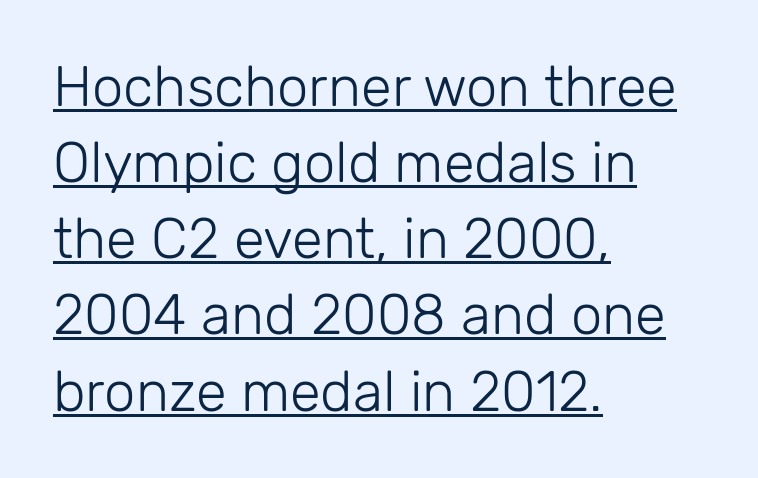
{"serif": "no", "italic": "no", "bold": "no", "weight": "light", "width": "normal", "stroke_contrast": "low", "x_height": "medium", "monospaced": "no", "underline": "yes", "align": "left", "line_spacing": "normal", "line_spacing_ratio": 1.36, "letter_spacing": "normal", "letter_spacing_em": 0.0, "glyph_px": 56}
